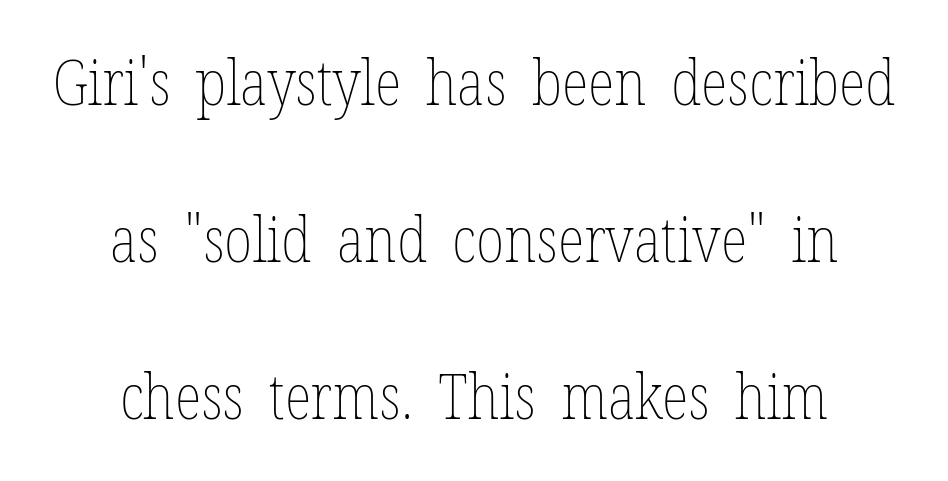
The image shows 63 px thin, condensed type, upright; set centered, loose line spacing (2.49x), normal letter spacing, not underlined; low stroke contrast and a medium x-height.
